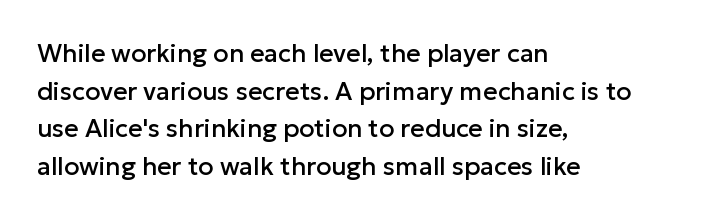
Descender tails drop into unmarked territory. If you drew a ruler down the left edge, every line would touch it. Nope, not italic — everything's standing straight. Successive baselines arrive at the customary interval. Tracking value appears to be zero — textbook default spacing.
